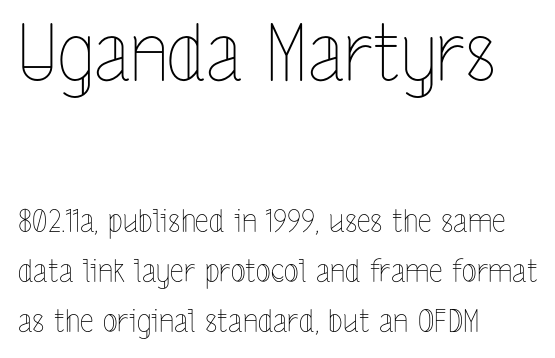
{"italic": "no", "bold": "no", "weight": "thin", "width": "condensed", "x_height": "medium", "monospaced": "no", "underline": "no", "align": "left", "line_spacing": "normal", "line_spacing_ratio": 1.62, "letter_spacing": "normal", "letter_spacing_em": 0.0, "larger_block": "first", "size_ratio": 2.52, "glyph_px": 78}
